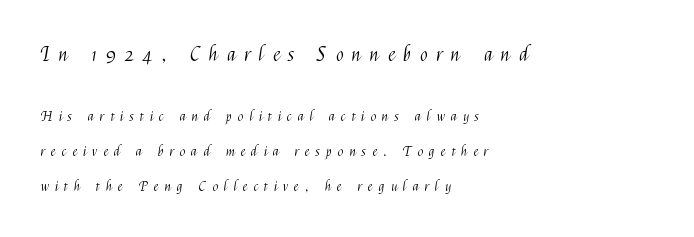
Q: Is the text bold? A: No.
Q: Is the text italic (slanted)? A: Yes.
Q: Is the text underlined? A: No.
Q: How is the paragraph aligned? A: Left-aligned.
Q: Is the spacing between letters normal or unusually wide? A: Unusually wide.
Q: Is the spacing between lines tight, normal or loose? A: Loose.
Q: Which block of text is set in a larger size, the first (top) or the second (bottom)? A: The first (top) one.
